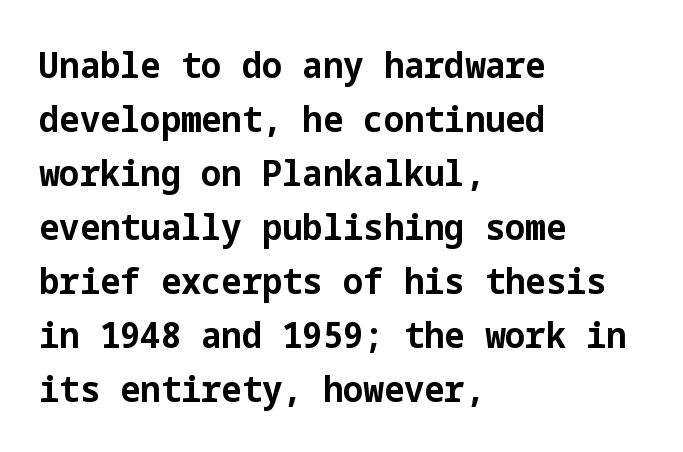
If you measured baseline to baseline, you'd find a middling distance. Is the letter spacing exaggerated? No — it looks like the ordinary default. Does the lettering tilt? It doesn't — this is upright. The text was rendered using a sans face with plain stroke endings. Heavy-handed strokes throughout: this text is bold. The specimen omits any rule beneath the text block's lines.
